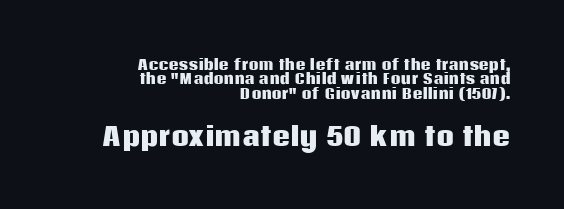
The ragged edge is on the left, which tells us the setting is flush right. Closely set lines give the paragraph a compact silhouette. The characters look thick and weighty, a clear bold. Posture: vertical.
